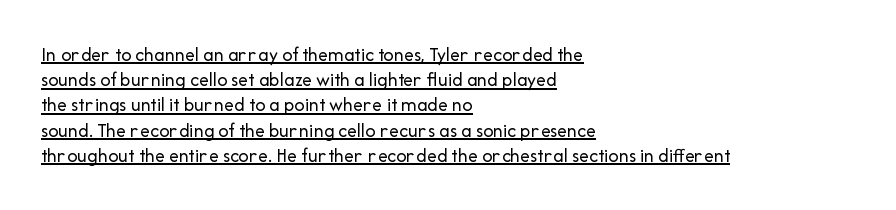
The image shows 20 px text type, upright; set left-aligned, normal line spacing (1.26x), normal letter spacing, underlined.
